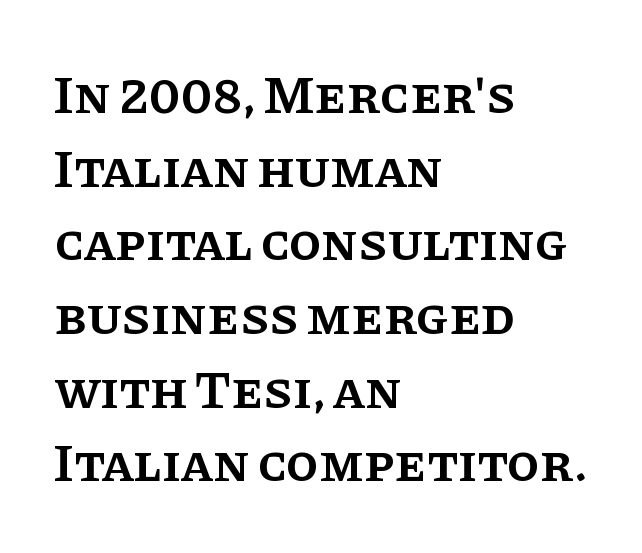
{"serif": "yes", "italic": "no", "bold": "semi", "weight": "semibold", "width": "normal", "stroke_contrast": "low", "x_height": "large", "monospaced": "no", "underline": "no", "align": "left", "line_spacing": "normal", "line_spacing_ratio": 1.39, "letter_spacing": "normal", "letter_spacing_em": 0.0, "glyph_px": 53}
